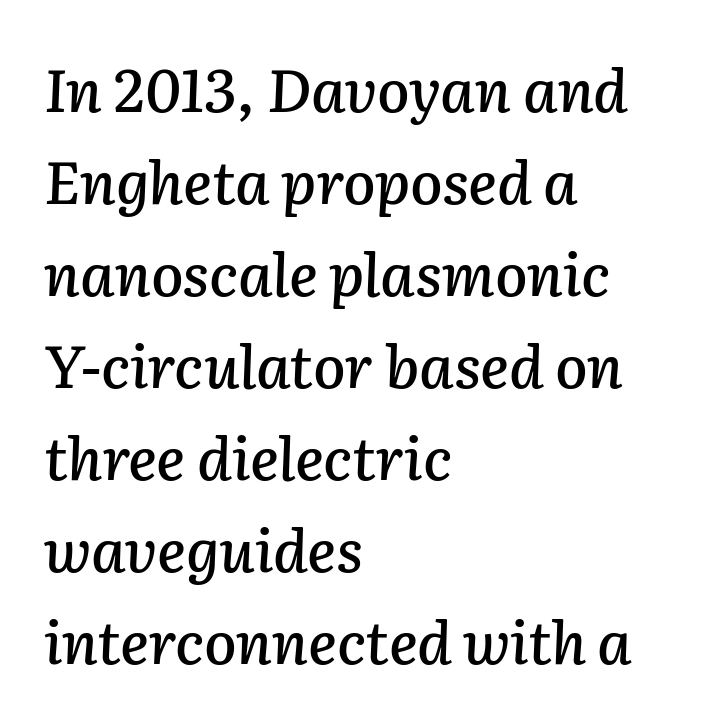
The image shows 59 px text type, italic (leaning right); set left-aligned, normal line spacing (1.56x), normal letter spacing, not underlined; low stroke contrast and a medium x-height.
